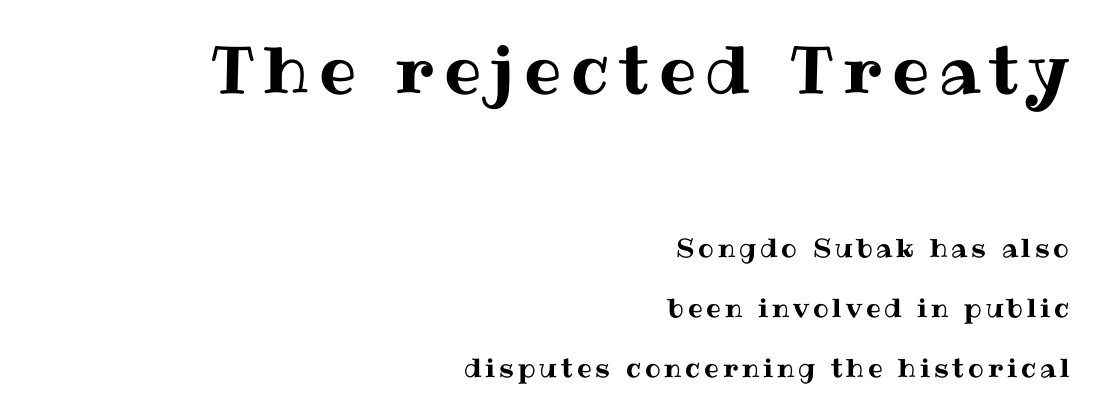
{"italic": "no", "width": "normal", "stroke_contrast": "medium", "x_height": "medium", "monospaced": "no", "underline": "no", "align": "right", "line_spacing": "loose", "line_spacing_ratio": 2.31, "larger_block": "first", "size_ratio": 2.54, "glyph_px": 66}
